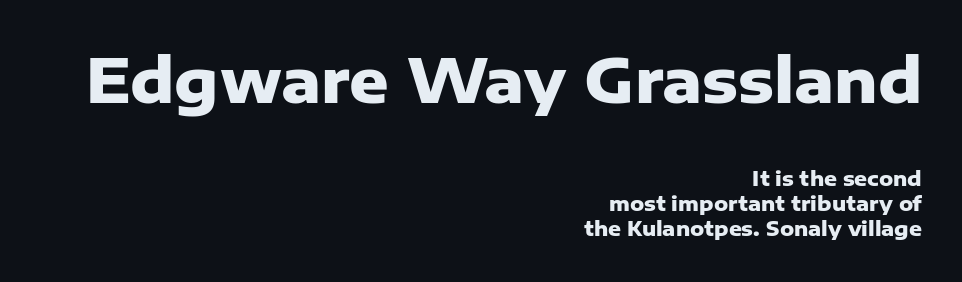
This sample is right-justified, so line beginnings fall wherever the words allow. Stroke terminals: plain, sans-serif. Tracking value appears to be zero — textbook default spacing. This sample uses an upright cut, with every glyph sitting square on the baseline. Heft: maximum for text — a bold. Leading: standard.
